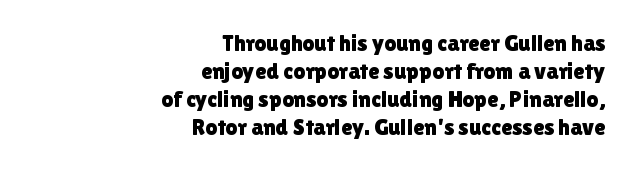
Q: Is the text italic (slanted)? A: No, it is upright.
Q: Is the text underlined? A: No.
Q: How is the paragraph aligned? A: Right-aligned.
Q: Is the spacing between letters normal or unusually wide? A: Normal.
